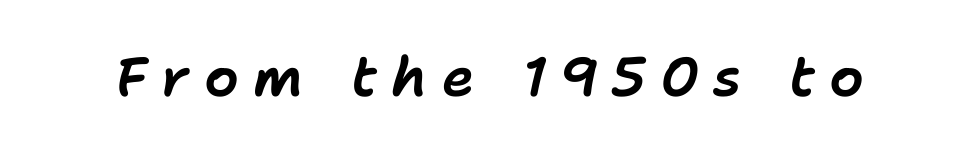
The glyphs look as if they've been sheared to an angle. Descenders hang freely into open space. Display-style spreading of the glyphs; the letterfit is very open. The letters advance in unequal steps, a hallmark of proportional type.
